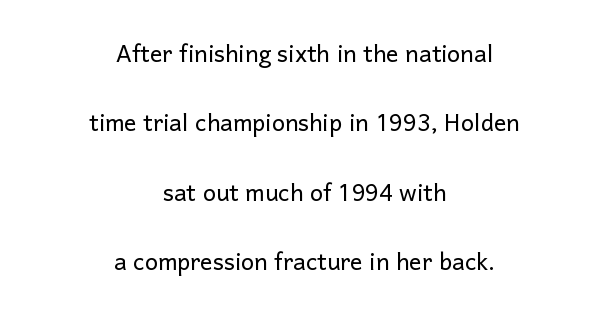
The image shows 31 px light sans-serif type, upright; set centered, loose line spacing (2.24x), normal letter spacing, not underlined; low stroke contrast and a medium x-height.
